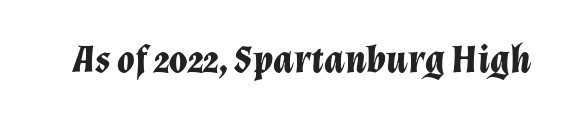
{"italic": "yes", "lean": "right", "slant_degrees": 12, "bold": "yes", "weight": "bold", "width": "normal", "stroke_contrast": "low", "x_height": "medium", "monospaced": "no", "underline": "no", "letter_spacing": "normal", "letter_spacing_em": 0.0, "glyph_px": 40}
